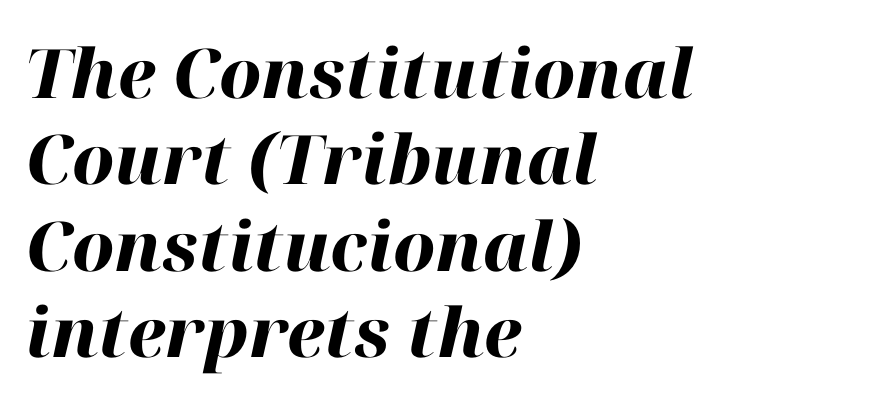
Q: Is the text bold? A: Yes.
Q: Is the text italic (slanted)? A: Yes, it leans right by about 12 degrees.
Q: Is the text underlined? A: No.
Q: How is the paragraph aligned? A: Left-aligned.
Q: Is the spacing between letters normal or unusually wide? A: Normal.
Q: Is the spacing between lines tight, normal or loose? A: Normal.
Q: Width (condensed, normal, or wide)? A: Normal.
Q: Stroke contrast? A: High.
Q: x-height? A: Medium.
Q: Monospaced? A: No.
